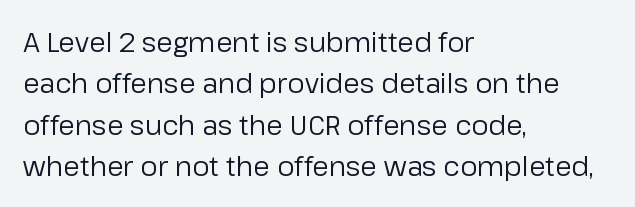
In terms of leading, this rendering sits right in the middle. The lettering stays uniformly vertical, giving the passage a roman look. Decoration check: the copy has no underline. The passage shown is not bold in any degree. How are the letters spaced? Ordinarily, with no added tracking.
